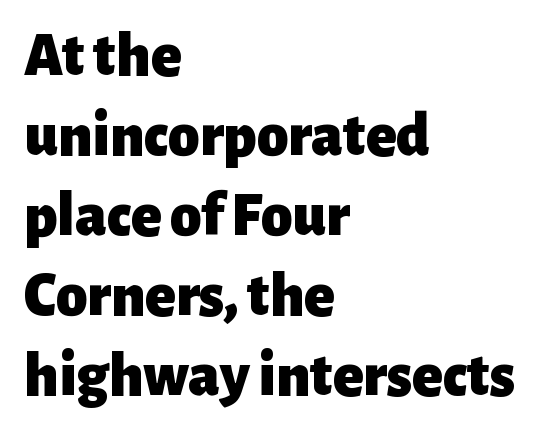
The image shows 63 px heavy sans-serif type, upright; set left-aligned, normal line spacing (1.27x), normal letter spacing, not underlined; low stroke contrast and a medium x-height.
